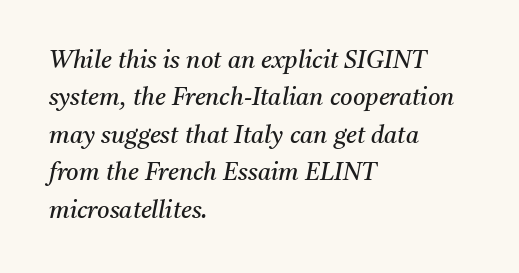
Check the space under the baseline: it is left empty. The leading is moderate, giving the passage an even texture. The glyphs look as if they've been sheared to an angle. Inter-character spacing is left at the font's built-in metrics. The letters look calm and open, with moderate or lighter stems. The lines in this sample share a left origin and differ only in where they stop.
